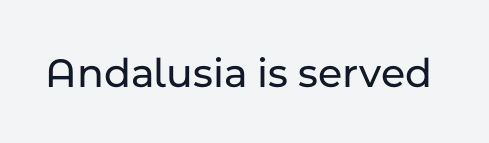
{"serif": "no", "italic": "no", "width": "normal", "stroke_contrast": "low", "x_height": "medium", "monospaced": "no", "underline": "no", "letter_spacing": "normal", "letter_spacing_em": 0.0, "glyph_px": 43}
